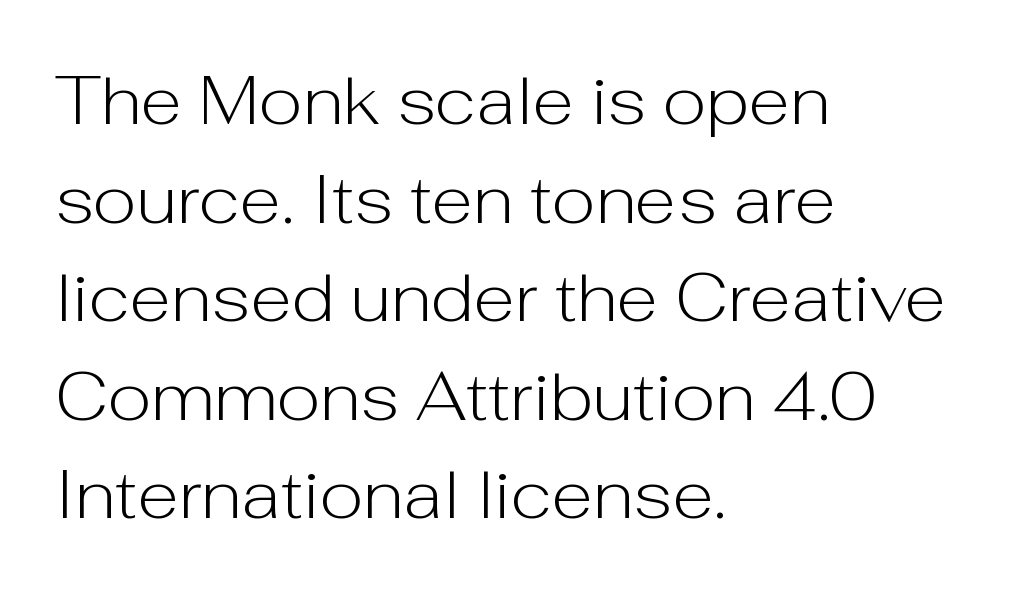
{"serif": "no", "italic": "no", "bold": "no", "weight": "light", "width": "normal", "stroke_contrast": "low", "x_height": "medium", "monospaced": "no", "underline": "no", "align": "left", "line_spacing": "normal", "line_spacing_ratio": 1.45, "letter_spacing": "normal", "letter_spacing_em": 0.0, "glyph_px": 68}
